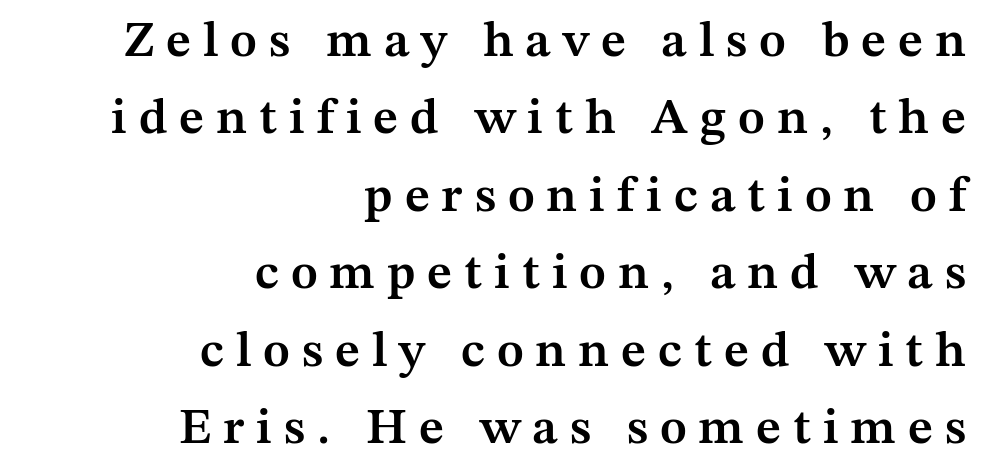
In terms of posture, this sample is upright. There is plenty of visible air inserted between adjacent glyphs. In terms of letterform style, serifs are clearly present. This rendering uses right alignment, leaving the left contour irregular.
